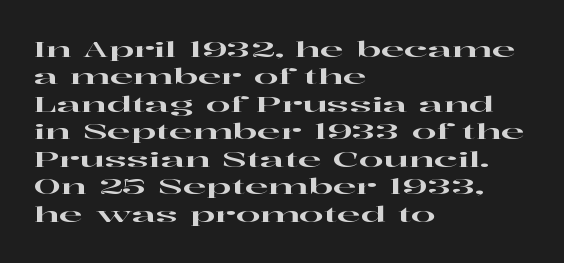
Q: Is the text italic (slanted)? A: No, it is upright.
Q: Is the text underlined? A: No.
Q: How is the paragraph aligned? A: Left-aligned.
Q: Is the spacing between letters normal or unusually wide? A: Normal.
Q: Is the spacing between lines tight, normal or loose? A: Normal.
